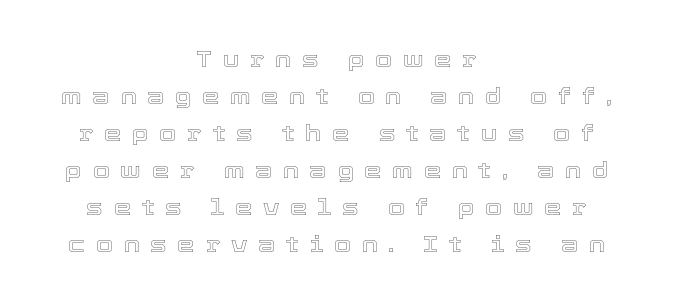
The image shows 22 px text type, upright; set centered, normal line spacing (1.68x), unusually wide letter spacing (+0.49 em), not underlined.
